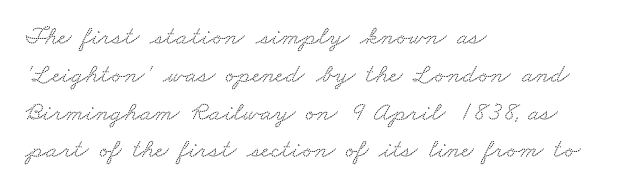
{"underline": "no", "align": "left", "line_spacing": "normal", "line_spacing_ratio": 1.4, "letter_spacing": "normal", "letter_spacing_em": 0.0, "glyph_px": 27}
